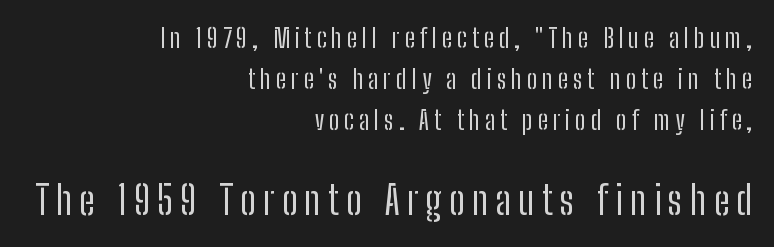
{"serif": "no", "italic": "no", "bold": "no", "weight": "regular", "width": "condensed", "stroke_contrast": "low", "x_height": "medium", "monospaced": "no", "underline": "no", "align": "right", "line_spacing": "normal", "line_spacing_ratio": 1.58, "larger_block": "second", "size_ratio": 1.5, "glyph_px": 39}
